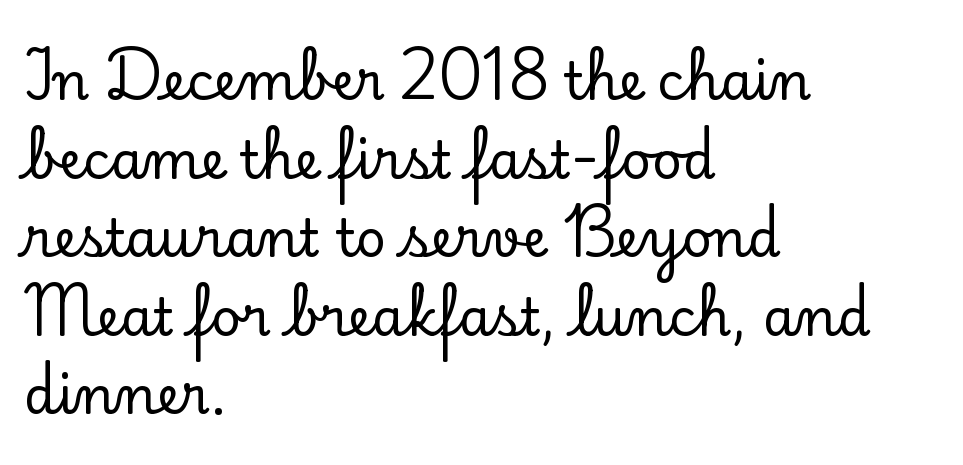
{"serif": "yes", "italic": "no", "width": "normal", "stroke_contrast": "low", "x_height": "small", "monospaced": "no", "underline": "no", "align": "left", "line_spacing": "normal", "line_spacing_ratio": 1.51, "letter_spacing": "normal", "letter_spacing_em": 0.0, "glyph_px": 52}
